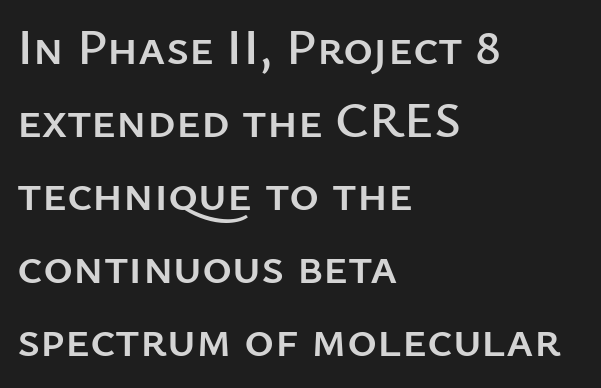
Q: Is the text italic (slanted)? A: No, it is upright.
Q: Is the typeface a serif or a sans-serif typeface? A: Sans-serif.
Q: Is the text underlined? A: No.
Q: How is the paragraph aligned? A: Left-aligned.
Q: Is the spacing between letters normal or unusually wide? A: Normal.
Q: Is the spacing between lines tight, normal or loose? A: Normal.
Q: Width (condensed, normal, or wide)? A: Normal.
Q: Stroke contrast? A: Low.
Q: x-height? A: Medium.
Q: Monospaced? A: No.
